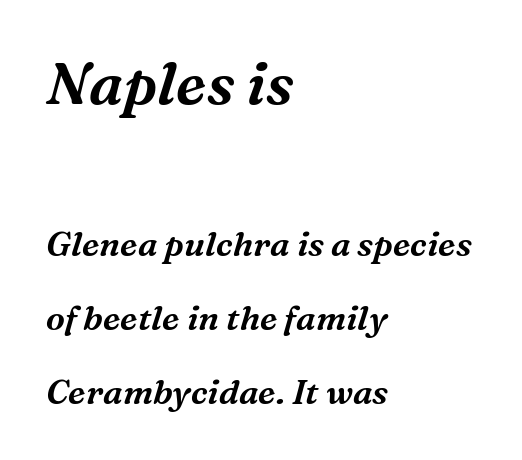
{"serif": "yes", "italic": "yes", "lean": "right", "slant_degrees": 16, "width": "normal", "stroke_contrast": "medium", "x_height": "medium", "monospaced": "no", "underline": "no", "align": "left", "line_spacing": "loose", "line_spacing_ratio": 2.18, "letter_spacing": "normal", "letter_spacing_em": 0.0, "larger_block": "first", "size_ratio": 1.74, "glyph_px": 59}
